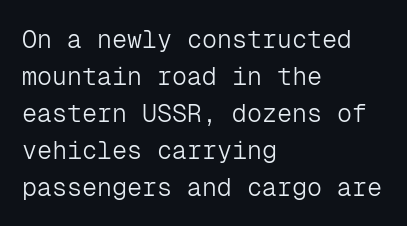
{"italic": "no", "bold": "no", "underline": "no", "align": "left", "line_spacing": "normal", "line_spacing_ratio": 1.48, "letter_spacing": "normal", "letter_spacing_em": 0.0, "glyph_px": 25}
